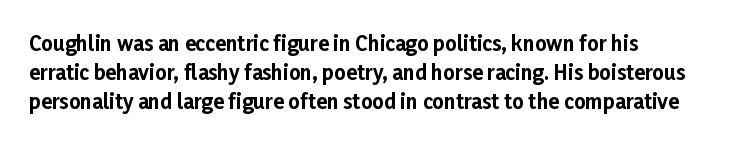
The glyphs are unaccompanied by any horizontal stroke below them. Line spacing here is normal. It's the straight-up-and-down kind of type. A dark, heavy texture on the line: the type is bold. The text block is weighted toward the left margin, trailing off unevenly rightward. Characters follow at the spacing the type designer built in.
